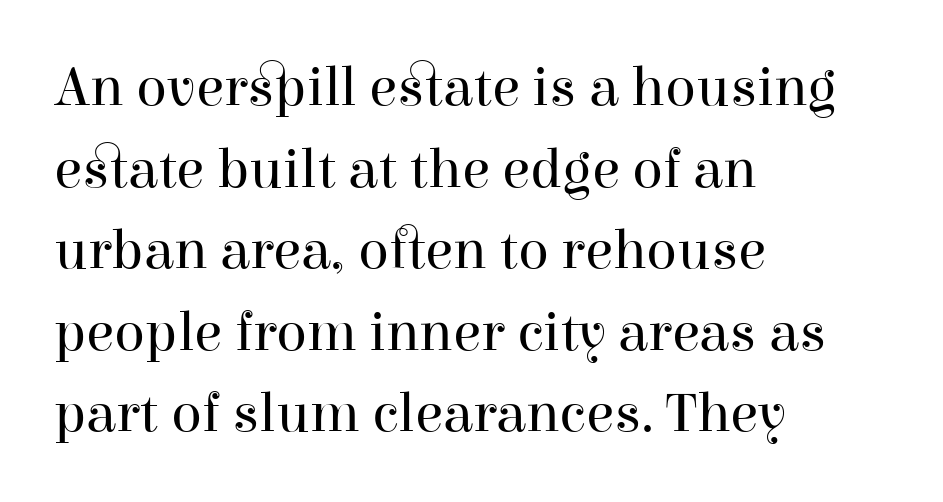
Q: Is the text bold? A: No.
Q: Is the text italic (slanted)? A: No, it is upright.
Q: Is the typeface a serif or a sans-serif typeface? A: Serif.
Q: Is the text underlined? A: No.
Q: How is the paragraph aligned? A: Left-aligned.
Q: Is the spacing between letters normal or unusually wide? A: Normal.
Q: Is the spacing between lines tight, normal or loose? A: Normal.
Q: Width (condensed, normal, or wide)? A: Normal.
Q: Stroke contrast? A: High.
Q: x-height? A: Medium.
Q: Monospaced? A: No.
